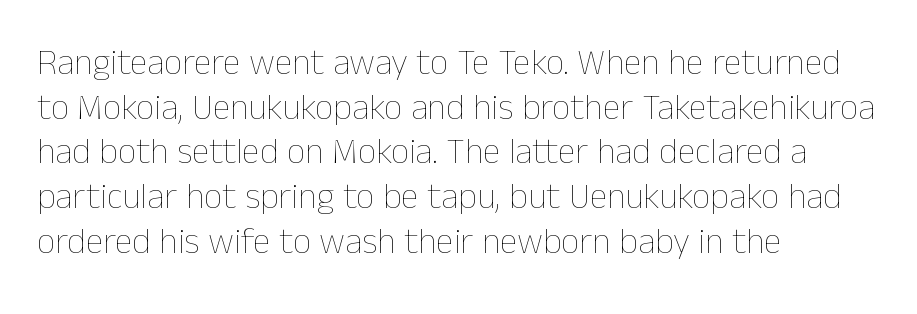
Q: Is the text bold? A: No.
Q: Is the text italic (slanted)? A: No, it is upright.
Q: Is the text underlined? A: No.
Q: How is the paragraph aligned? A: Left-aligned.
Q: Is the spacing between letters normal or unusually wide? A: Normal.
Q: Width (condensed, normal, or wide)? A: Normal.
Q: Stroke contrast? A: Low.
Q: x-height? A: Medium.
Q: Monospaced? A: No.
